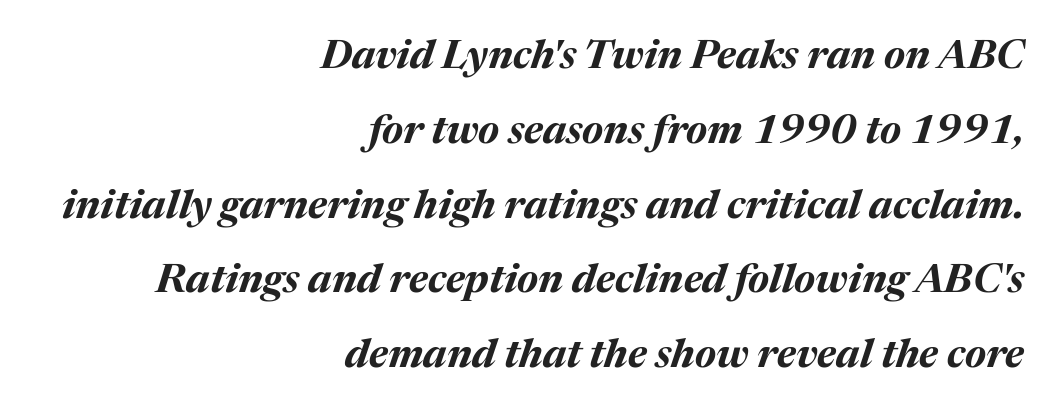
Q: Is the text bold? A: Yes.
Q: Is the text italic (slanted)? A: Yes, it leans right by about 17 degrees.
Q: Is the text underlined? A: No.
Q: How is the paragraph aligned? A: Right-aligned.
Q: Is the spacing between letters normal or unusually wide? A: Normal.
Q: Width (condensed, normal, or wide)? A: Normal.
Q: Stroke contrast? A: Medium.
Q: x-height? A: Medium.
Q: Monospaced? A: No.
